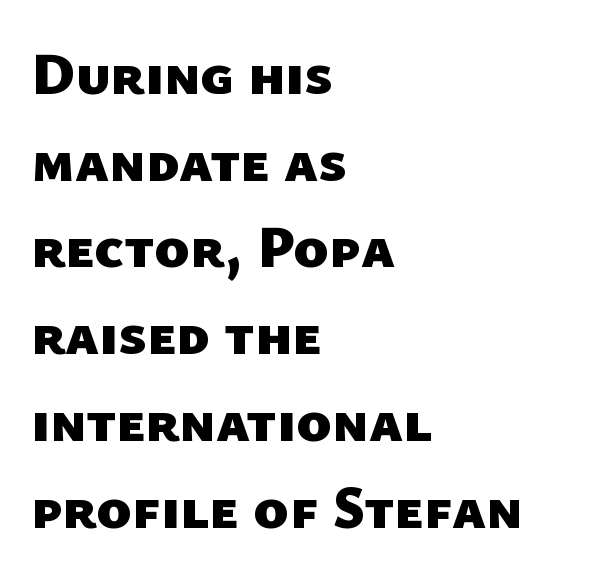
The image shows 59 px heavy sans-serif type; set left-aligned, normal line spacing (1.47x), normal letter spacing, not underlined; low stroke contrast and a medium x-height.
